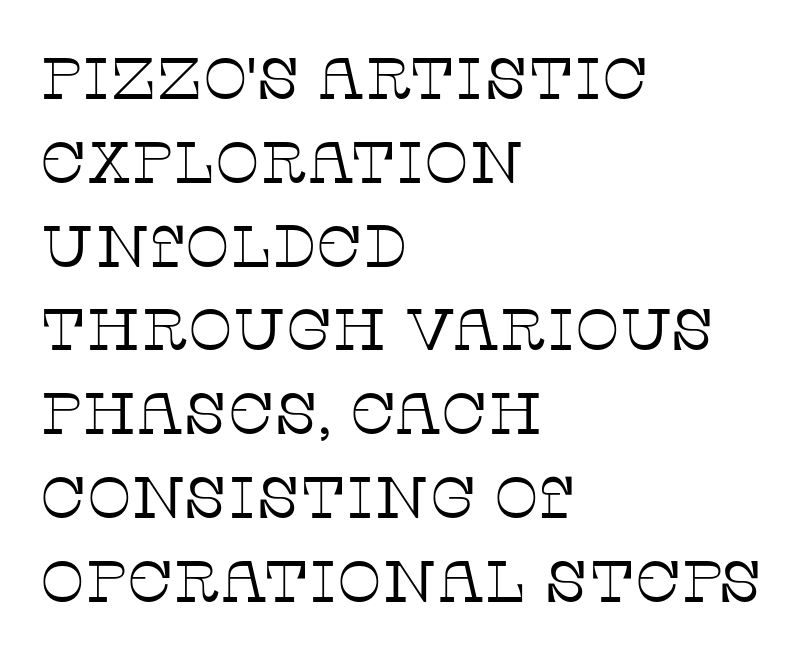
I'd call this a serif setting — the letters wear small feet. If you measured baseline to baseline, you'd find a middling distance. The rendering anchors every line to the left-hand side. Do the characters align in a grid? No, the font is proportional. Decoration check: the copy has no underline.
